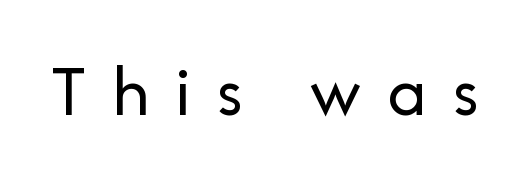
The type sits square on the baseline with zero lean. Rule under the text: the space is simply empty. I'd call this a sans setting — the letters go barefoot. Proportional: the letters do not fall into vertical columns. Ink coverage per letter is moderate at most.
